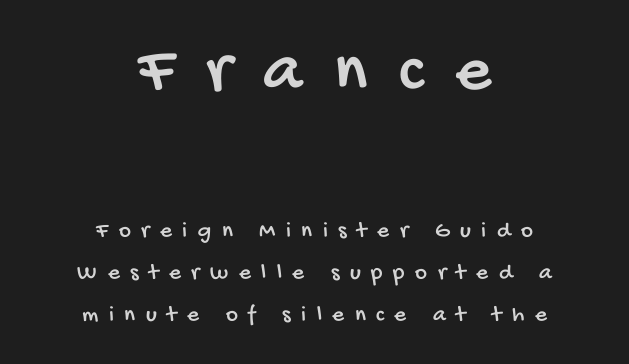
The image shows 70 px condensed sans-serif type; set centered, line spacing 1.84x, unusually wide letter spacing (+0.46 em), not underlined; the first (top) block is 3.04x larger; low stroke contrast and a large x-height.
